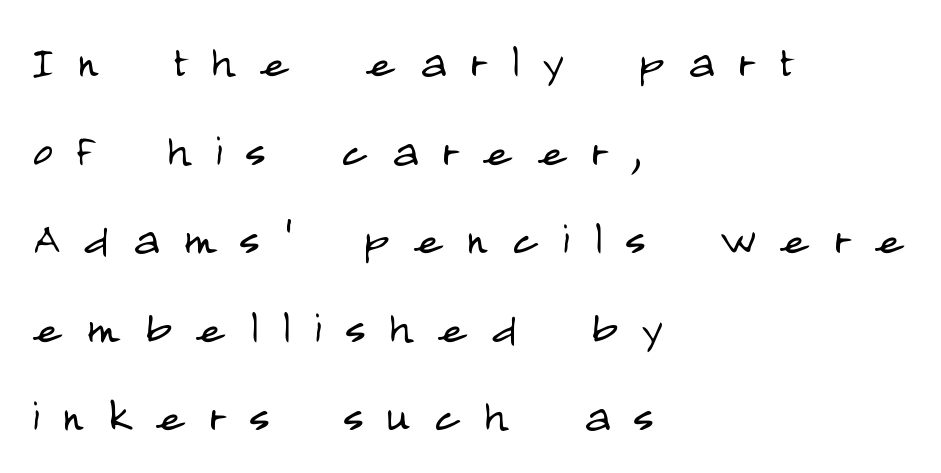
Only glyphs here, with clear space below each row. The face used here is proportionally spaced, like ordinary book or web type. The characters are drawn with everyday or finer stroke widths. Notice how descenders clear the ascenders below comfortably — that's standard leading.
